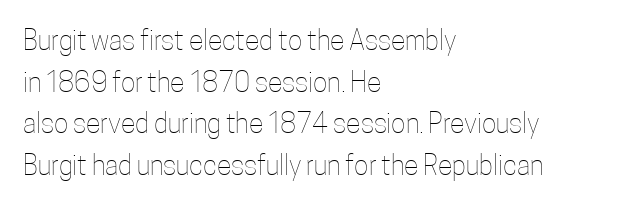
This sample uses an upright cut, with every glyph sitting square on the baseline. Lines of text with bare space underneath. The setting favours the left margin, as ordinary paragraphs usually do. Leading: standard. The typesetting does not lean heavy: it is not bold. You could call the tracking neutral — neither tight nor loose.
